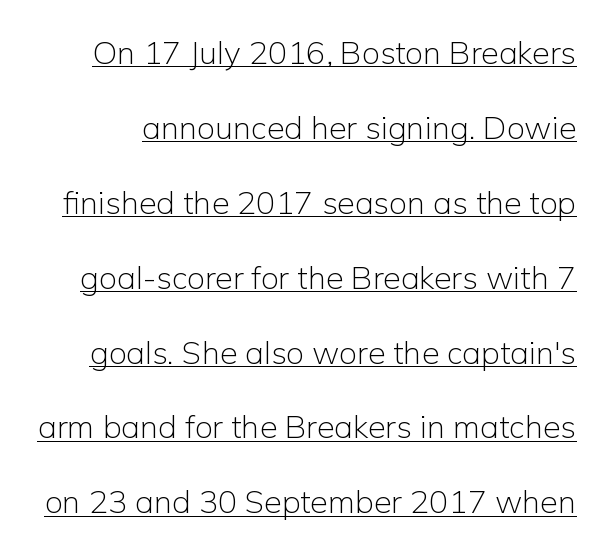
{"serif": "no", "italic": "no", "bold": "no", "weight": "light", "width": "normal", "stroke_contrast": "low", "x_height": "medium", "monospaced": "no", "underline": "yes", "line_spacing": "loose", "line_spacing_ratio": 2.34, "letter_spacing": "normal", "letter_spacing_em": 0.0, "glyph_px": 32}
